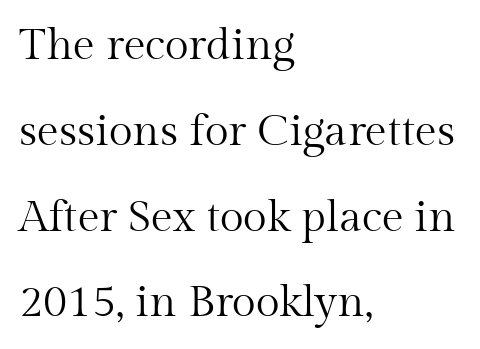
Q: Is the text bold? A: No.
Q: Is the text italic (slanted)? A: No, it is upright.
Q: Is the typeface a serif or a sans-serif typeface? A: Serif.
Q: Is the text underlined? A: No.
Q: How is the paragraph aligned? A: Left-aligned.
Q: Is the spacing between letters normal or unusually wide? A: Normal.
Q: Is the spacing between lines tight, normal or loose? A: Loose.
Q: Width (condensed, normal, or wide)? A: Normal.
Q: Stroke contrast? A: Medium.
Q: x-height? A: Medium.
Q: Monospaced? A: No.
